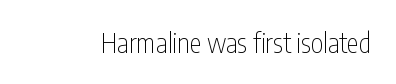
Q: Is the text bold? A: No.
Q: Is the text italic (slanted)? A: No, it is upright.
Q: Is the text underlined? A: No.
Q: Is the spacing between letters normal or unusually wide? A: Normal.
